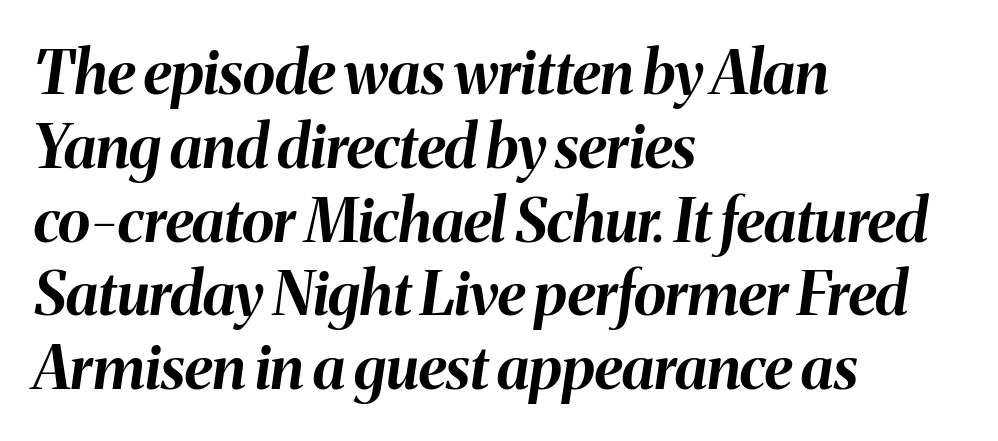
The image shows 60 px bold type, italic (leaning right); set left-aligned, line spacing 1.23x, normal letter spacing, not underlined; medium stroke contrast and a medium x-height.
